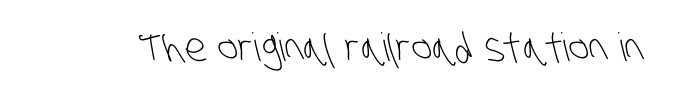
Q: Is the text bold? A: No.
Q: Is the typeface a serif or a sans-serif typeface? A: Sans-serif.
Q: Is the text underlined? A: No.
Q: Is the spacing between letters normal or unusually wide? A: Normal.
Q: Width (condensed, normal, or wide)? A: Condensed.
Q: Stroke contrast? A: Low.
Q: x-height? A: Large.
Q: Monospaced? A: No.
